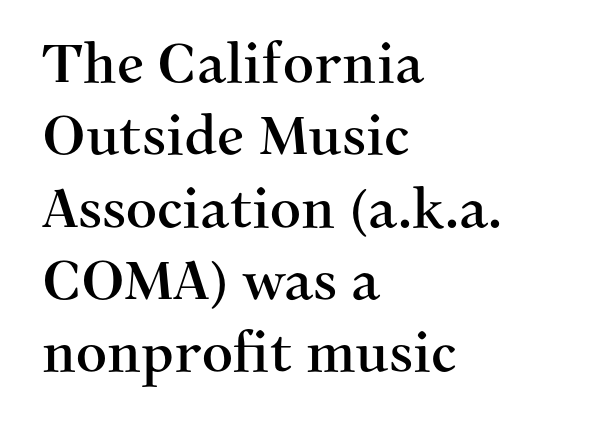
The image shows 54 px serif type, upright; set left-aligned, normal line spacing (1.34x), normal letter spacing, not underlined; medium stroke contrast and a medium x-height.
